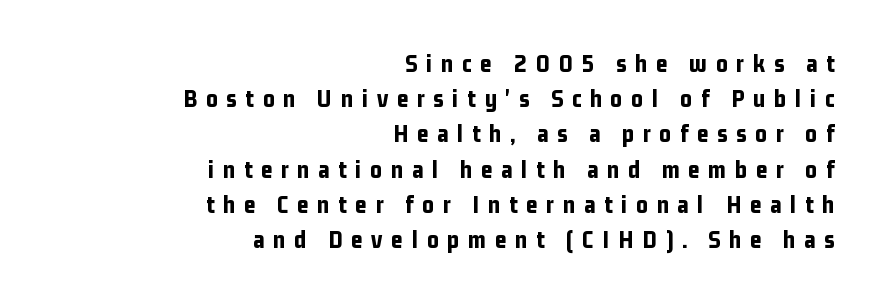
{"italic": "no", "bold": "yes", "underline": "no", "align": "right", "line_spacing": "normal", "line_spacing_ratio": 1.41, "letter_spacing": "wide", "letter_spacing_em": 0.35, "glyph_px": 25}
